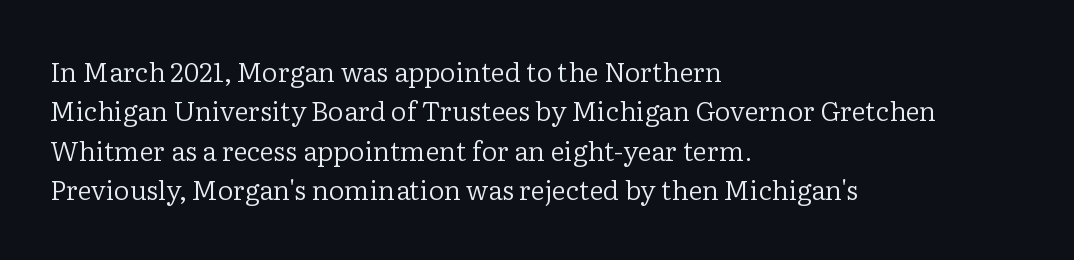
Q: Is the text bold? A: No.
Q: Is the text italic (slanted)? A: No, it is upright.
Q: Is the text underlined? A: No.
Q: How is the paragraph aligned? A: Left-aligned.
Q: Is the spacing between letters normal or unusually wide? A: Normal.
Q: Is the spacing between lines tight, normal or loose? A: Normal.
